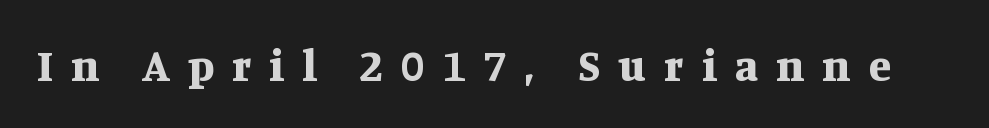
Note the varied advance widths — an 'i' is clearly narrower than an 'm'. Descenders are the only things crossing below the line. Notice how thick the strokes are: this is what a full bold looks like. What kind of face is this? One with serifs. Characters remain perfectly vertical along every line.
